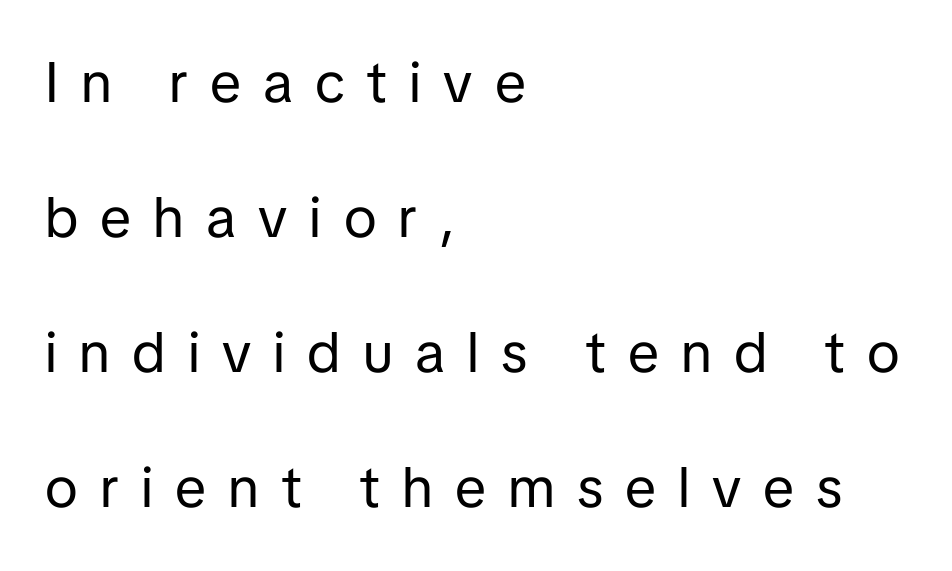
The image shows 57 px regular-weight sans-serif type, upright; set left-aligned, loose line spacing (2.37x), unusually wide letter spacing (+0.39 em), not underlined; low stroke contrast and a medium x-height.
